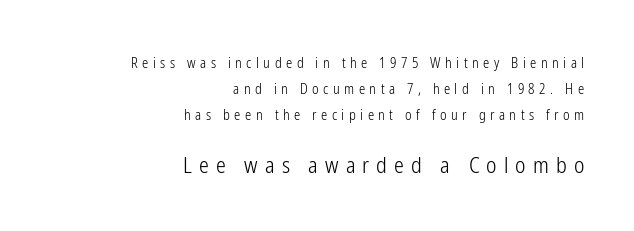
Reading down the block, your eye finds every line finishing at a fixed right position. Look at the glyph heights: the lower group is clearly the bigger setting. Style check: upright. The passage shown has open, widely tracked lettering throughout. Type without underlining. Weight: in the light-to-regular range.
